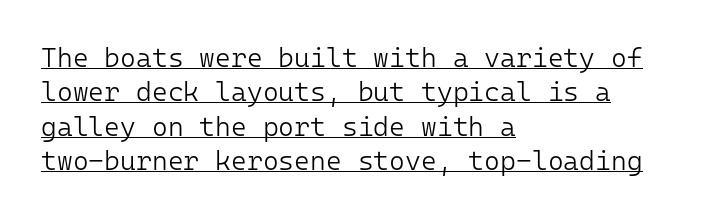
Q: Is the text bold? A: No.
Q: Is the text italic (slanted)? A: No, it is upright.
Q: Is the text underlined? A: Yes.
Q: How is the paragraph aligned? A: Left-aligned.
Q: Is the spacing between letters normal or unusually wide? A: Normal.
Q: Is the spacing between lines tight, normal or loose? A: Normal.
